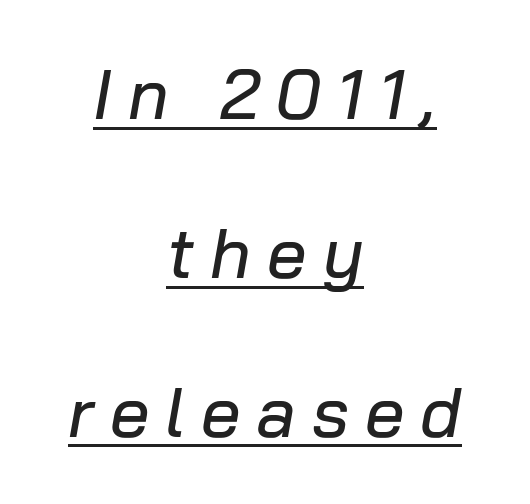
Q: Is the text italic (slanted)? A: Yes, it leans right by about 10 degrees.
Q: Is the text underlined? A: Yes.
Q: How is the paragraph aligned? A: Centered.
Q: Is the spacing between letters normal or unusually wide? A: Unusually wide.
Q: Is the spacing between lines tight, normal or loose? A: Loose.
Q: Width (condensed, normal, or wide)? A: Normal.
Q: Stroke contrast? A: Low.
Q: x-height? A: Medium.
Q: Monospaced? A: No.
